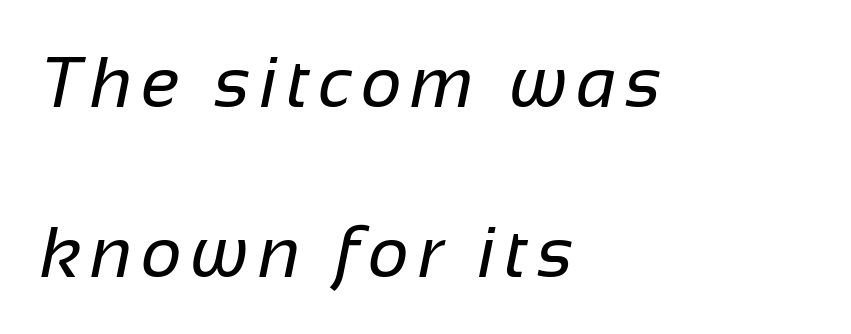
{"serif": "no", "bold": "no", "weight": "regular", "width": "normal", "stroke_contrast": "low", "x_height": "medium", "monospaced": "no", "underline": "no", "align": "left", "line_spacing": "loose", "line_spacing_ratio": 2.36, "glyph_px": 72}
